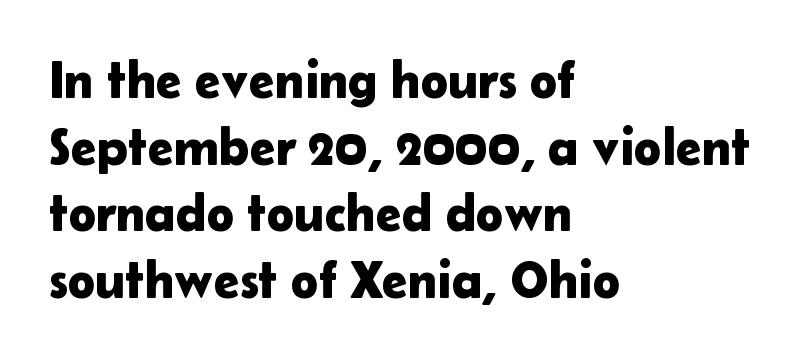
Looks like regular typesetting: each glyph gets only the width it needs. Stroke terminals: plain, sans-serif. The letters stand upright; this is a roman face. Students, observe: this is what conventionally led text looks like. Quick note: underline off. Tracking value appears to be zero — textbook default spacing.
